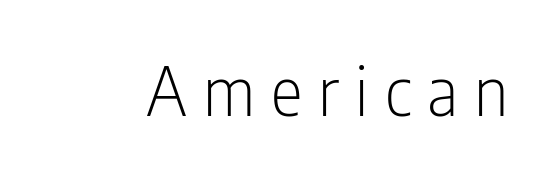
Q: Is the text bold? A: No.
Q: Is the text italic (slanted)? A: No, it is upright.
Q: Is the typeface a serif or a sans-serif typeface? A: Sans-serif.
Q: Is the text underlined? A: No.
Q: Is the spacing between letters normal or unusually wide? A: Unusually wide.
Q: Width (condensed, normal, or wide)? A: Condensed.
Q: Stroke contrast? A: Low.
Q: x-height? A: Medium.
Q: Monospaced? A: No.
